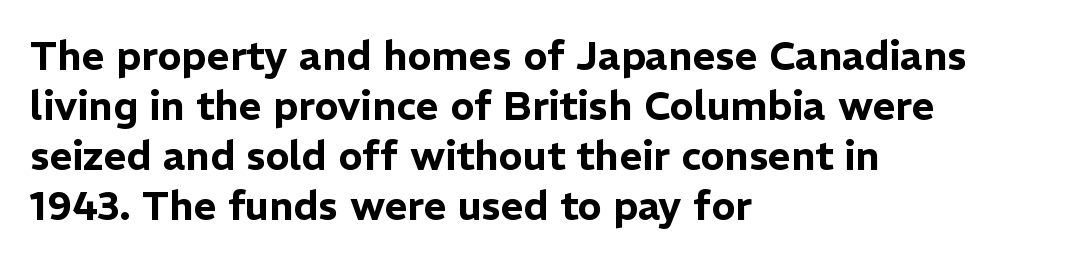
The image shows 40 px sans-serif type, upright; set left-aligned, normal line spacing (1.25x), normal letter spacing, not underlined; low stroke contrast and a medium x-height.
